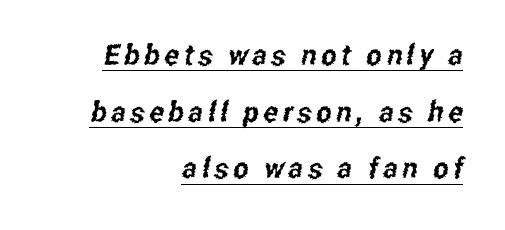
Each letter keeps its own natural width here, so spacing adapts to shape. One glance says open: line gaps are wider than usual. Letterform terminals end flat and unadorned throughout the passage. Is the block centered? No — it sits flush against the right margin. Glance below the letters and you will spot a drawn line.
